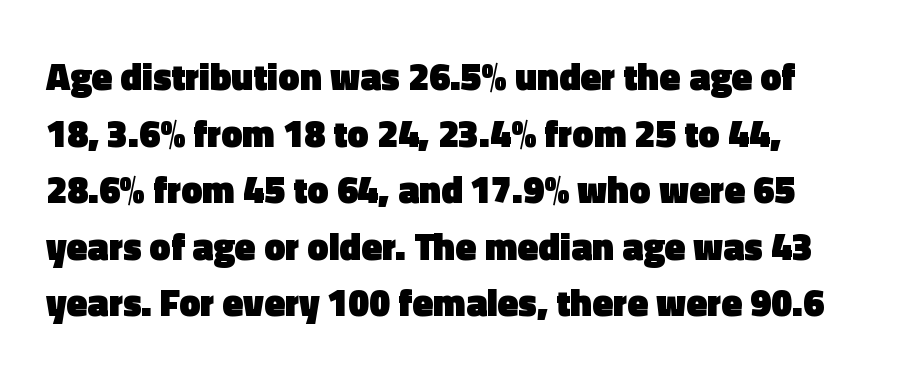
{"serif": "no", "italic": "no", "bold": "yes", "weight": "heavy", "width": "normal", "x_height": "medium", "monospaced": "no", "underline": "no", "line_spacing": "normal", "line_spacing_ratio": 1.49, "letter_spacing": "normal", "letter_spacing_em": 0.0, "glyph_px": 38}
